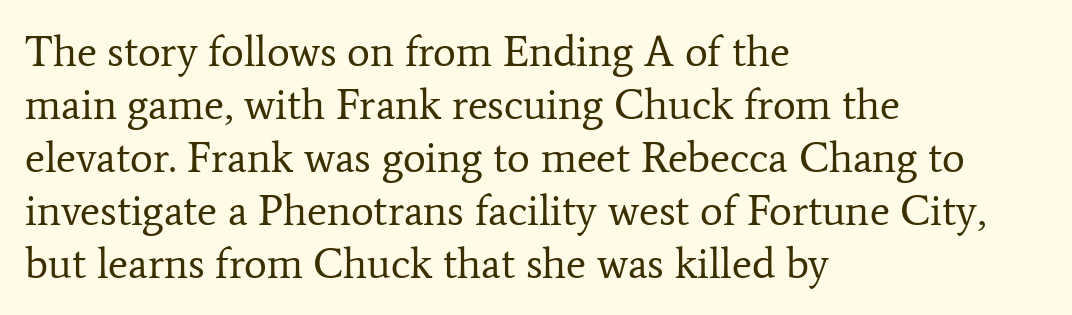
Letterform terminals end in serifs throughout the passage. Think standard paragraph weight, or any step lighter than that. This sample has the flowing, uneven cadence of proportional lettering. The gaps between neighbouring characters are ordinary and unremarkable.
